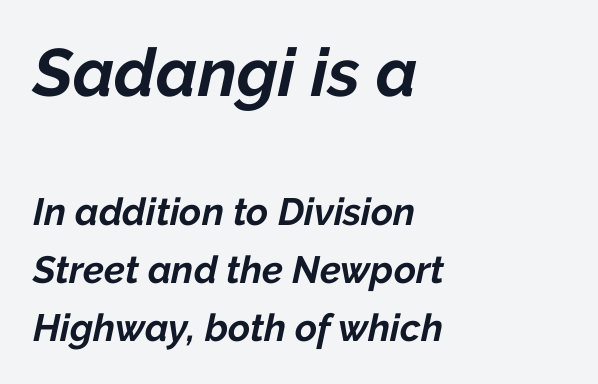
{"italic": "yes", "lean": "right", "slant_degrees": 12, "bold": "yes", "weight": "bold", "width": "normal", "stroke_contrast": "low", "x_height": "medium", "monospaced": "no", "underline": "no", "align": "left", "line_spacing": "normal", "line_spacing_ratio": 1.53, "letter_spacing": "normal", "letter_spacing_em": 0.0, "larger_block": "first", "size_ratio": 1.76, "glyph_px": 67}
